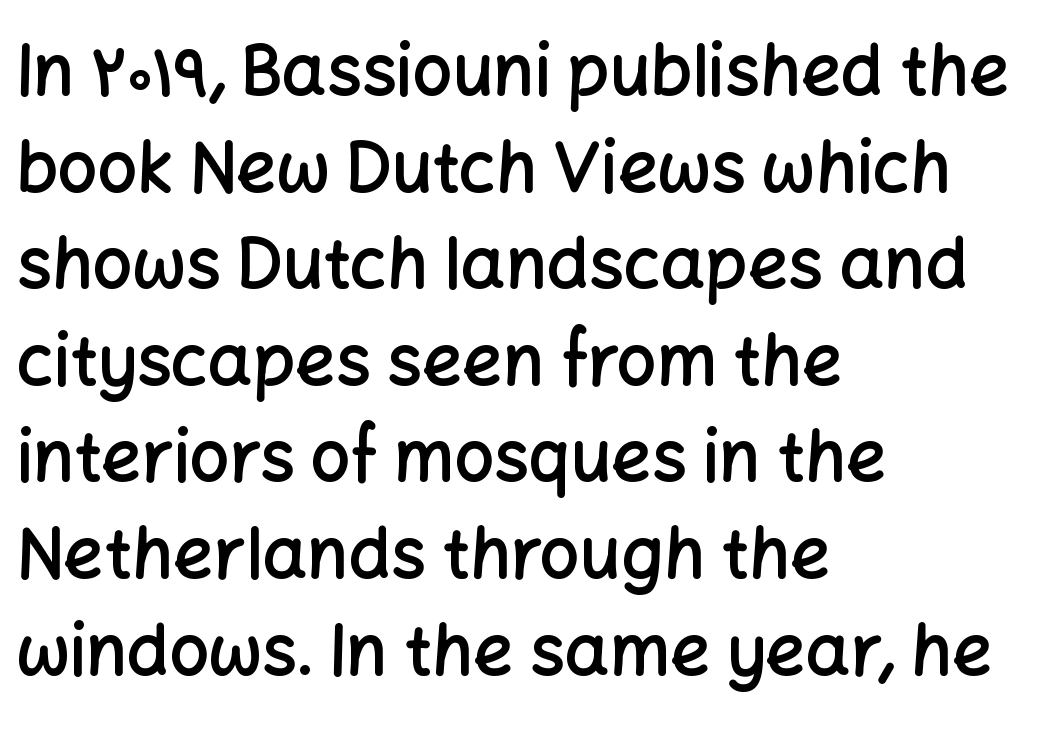
{"serif": "no", "italic": "no", "bold": "semi", "weight": "semibold", "width": "normal", "stroke_contrast": "low", "x_height": "medium", "monospaced": "no", "underline": "no", "align": "left", "line_spacing": "normal", "line_spacing_ratio": 1.38, "letter_spacing": "normal", "letter_spacing_em": 0.0, "glyph_px": 70}
